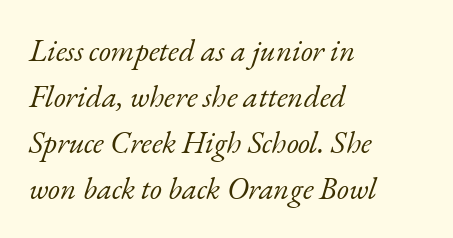
The image shows 31 px light serif type, italic (leaning right); set left-aligned, normal line spacing (1.48x), normal letter spacing, not underlined; low stroke contrast and a small x-height.
